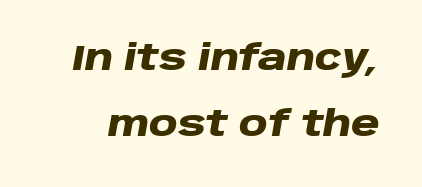
Q: Is the text bold? A: Yes.
Q: Is the text italic (slanted)? A: Yes, it leans right by about 10 degrees.
Q: Is the text underlined? A: No.
Q: Is the spacing between letters normal or unusually wide? A: Normal.
Q: Width (condensed, normal, or wide)? A: Wide.
Q: Stroke contrast? A: Low.
Q: x-height? A: Large.
Q: Monospaced? A: No.
